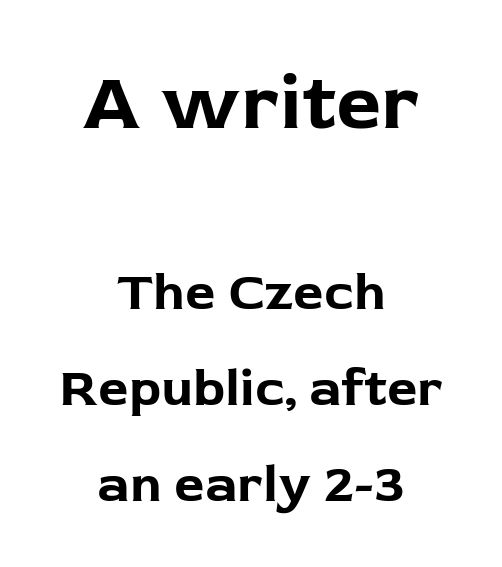
{"serif": "no", "italic": "no", "bold": "yes", "weight": "bold", "width": "normal", "stroke_contrast": "low", "x_height": "medium", "monospaced": "no", "underline": "no", "align": "center", "line_spacing_ratio": 1.81, "letter_spacing": "normal", "letter_spacing_em": 0.0, "larger_block": "first", "size_ratio": 1.49, "glyph_px": 79}
